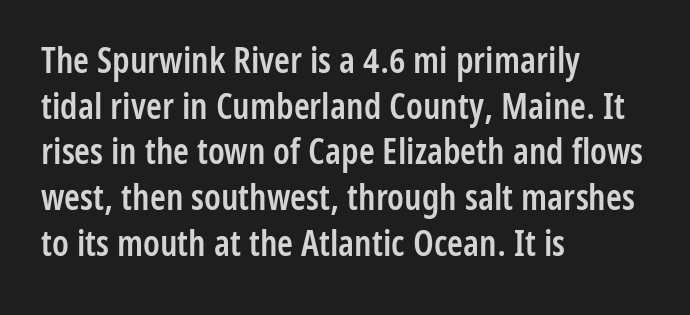
{"serif": "no", "italic": "no", "bold": "semi", "weight": "semibold", "width": "condensed", "stroke_contrast": "low", "x_height": "medium", "monospaced": "no", "underline": "no", "align": "left", "line_spacing": "normal", "line_spacing_ratio": 1.27, "letter_spacing": "normal", "letter_spacing_em": 0.0, "glyph_px": 36}
